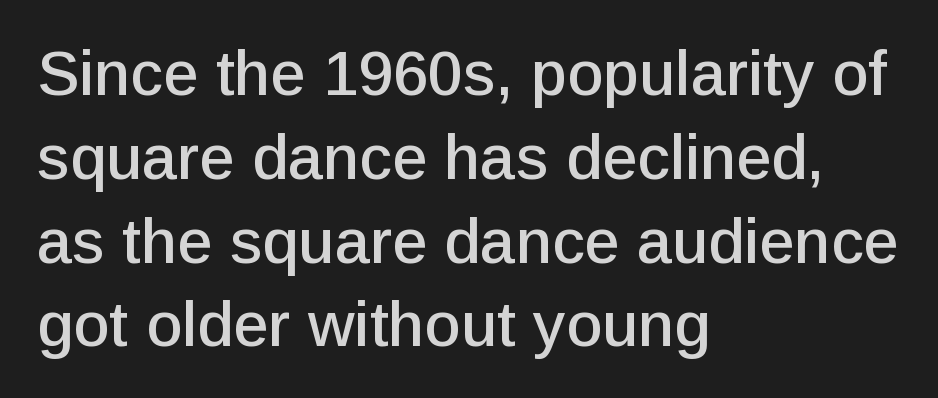
Each row of text sits above clean, open space. The face used here is proportionally spaced, like ordinary book or web type. Nobody touched the tracking dial on this one. The type sits square on the baseline with zero lean.
